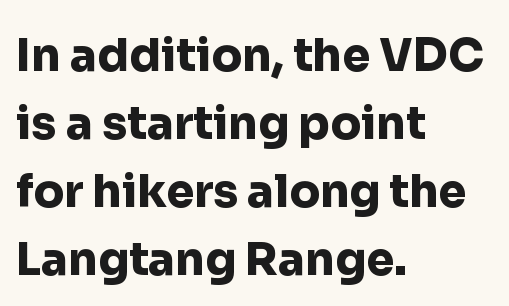
This sample has the flowing, uneven cadence of proportional lettering. Notice how the stems are strictly vertical — no italics here. The text block is weighted toward the left margin, trailing off unevenly rightward. No feet cap the strokes, marking this as sans-serif type. Descender tails drop into unmarked territory.
